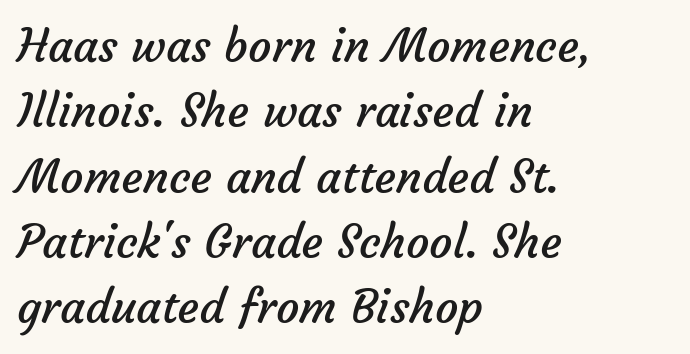
Q: Is the text bold? A: No.
Q: Is the typeface a serif or a sans-serif typeface? A: Sans-serif.
Q: Is the text underlined? A: No.
Q: How is the paragraph aligned? A: Left-aligned.
Q: Is the spacing between letters normal or unusually wide? A: Normal.
Q: Is the spacing between lines tight, normal or loose? A: Normal.
Q: Width (condensed, normal, or wide)? A: Normal.
Q: Stroke contrast? A: Low.
Q: x-height? A: Medium.
Q: Monospaced? A: No.
